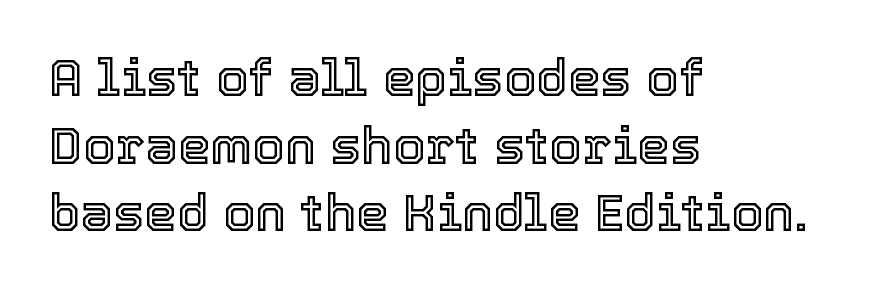
You could not count columns in this text — the font is proportionally spaced. Does extra space separate the letters? No, they use regular spacing. The specimen omits any rule beneath the text block's lines. Rows of type keep a routine distance in the vertical direction. Is the block centered? No — it sits flush against the left margin. If you drew a line through each stem, it would be perfectly vertical.
